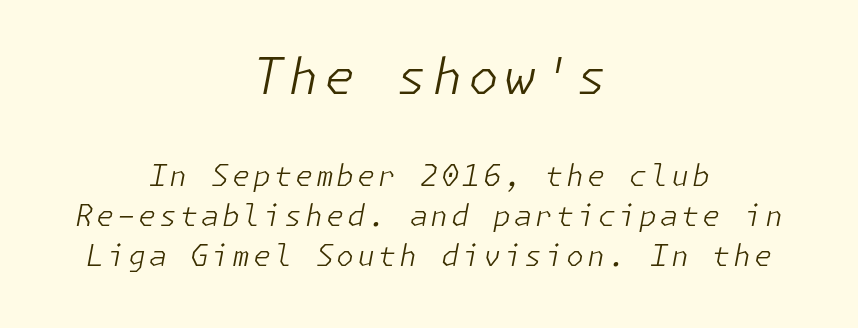
{"italic": "yes", "lean": "right", "slant_degrees": 11, "bold": "no", "weight": "light", "width": "normal", "stroke_contrast": "low", "x_height": "medium", "underline": "no", "align": "center", "line_spacing": "normal", "line_spacing_ratio": 1.38, "larger_block": "first", "size_ratio": 1.72, "glyph_px": 50}
